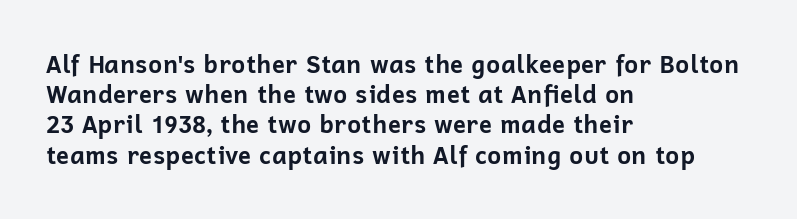
The ragged edge is on the right, which tells us the setting is flush left. The space beneath each line is pristine and unruled. This rendering leaves character spacing at its baseline value. The passage shown stacks its lines at a standard gap. Italic? Not at all — the glyphs are vertical. Emphasis by weight is at full strength: bold.
